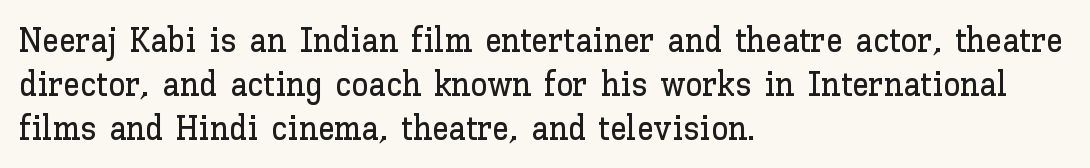
The image shows 34 px text type, upright; set left-aligned, normal line spacing (1.29x), normal letter spacing, not underlined; low stroke contrast and a medium x-height.
